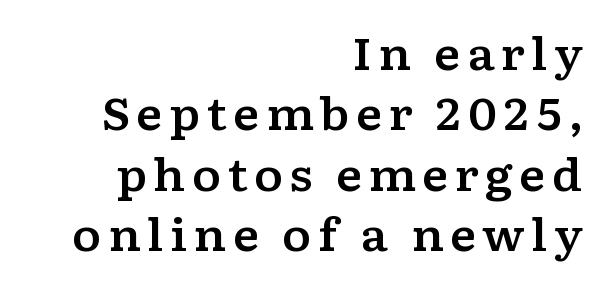
{"serif": "yes", "italic": "no", "width": "wide", "stroke_contrast": "low", "x_height": "medium", "monospaced": "no", "underline": "no", "align": "right", "line_spacing": "normal", "line_spacing_ratio": 1.37, "glyph_px": 44}
